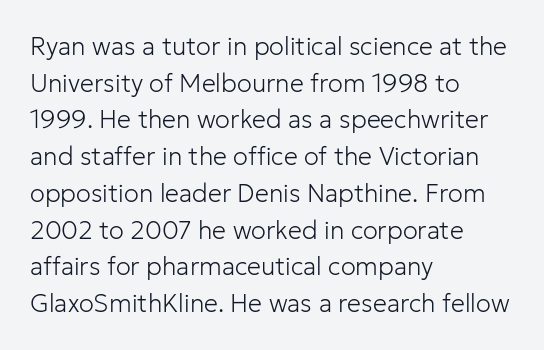
The image shows 25 px text type, upright; set left-aligned, normal line spacing (1.47x), normal letter spacing, not underlined.
